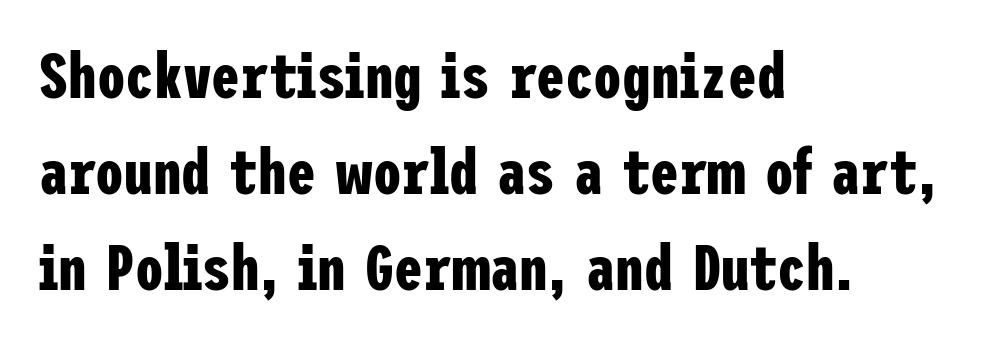
Vertical strokes here are truly vertical. Students, note that the glyphs here touch the page at normal intervals. Its strokes are broad and dark, the hallmark of bold type. Check the space under the baseline: it is left empty. Normally led — the rows are evenly, conventionally spaced.
